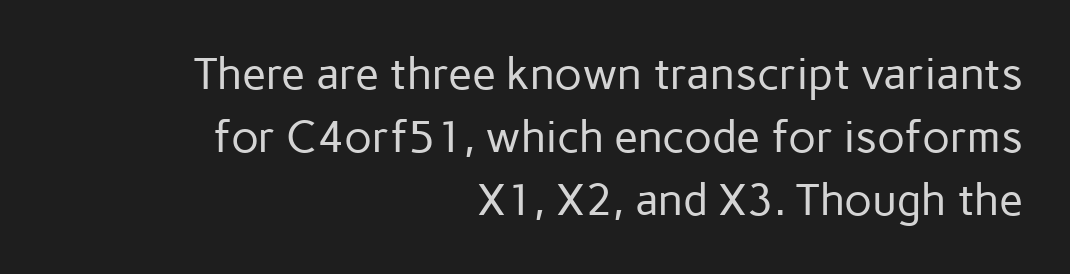
The image shows 44 px regular-weight sans-serif type, upright; set right-aligned, normal line spacing (1.43x), normal letter spacing, not underlined; low stroke contrast and a medium x-height.
